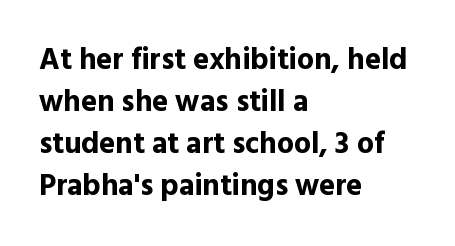
{"serif": "no", "italic": "no", "bold": "yes", "weight": "bold", "width": "normal", "x_height": "medium", "monospaced": "no", "underline": "no", "align": "left", "line_spacing": "normal", "line_spacing_ratio": 1.4, "letter_spacing": "normal", "letter_spacing_em": 0.0, "glyph_px": 30}
